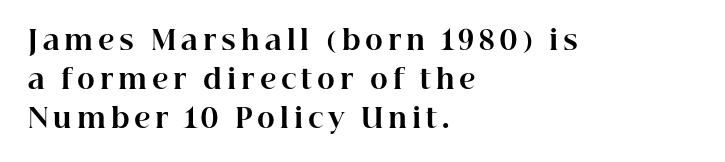
The image shows 27 px bold type, upright; set left-aligned, normal line spacing (1.44x), not underlined.
